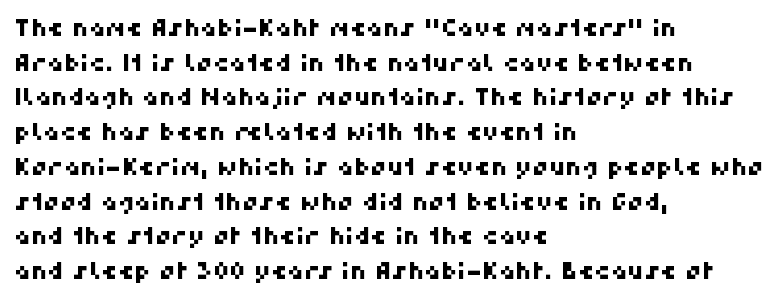
The image shows 23 px text type; set left-aligned, normal line spacing (1.51x), normal letter spacing, not underlined.
